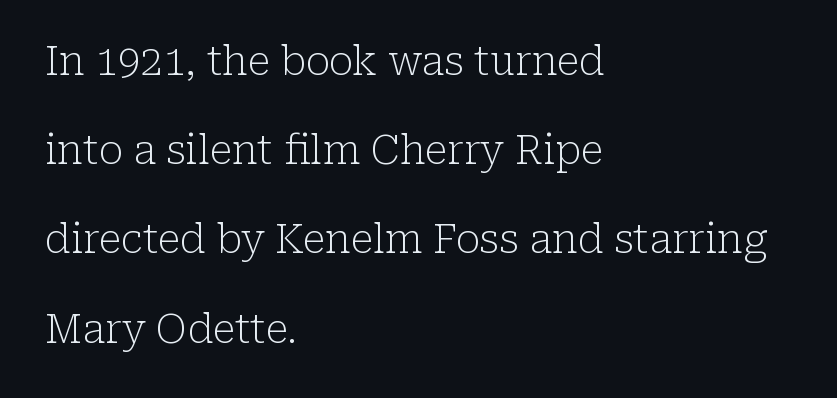
The image shows 40 px light serif type, upright; set left-aligned, loose line spacing (2.23x), normal letter spacing, not underlined; low stroke contrast and a medium x-height.
